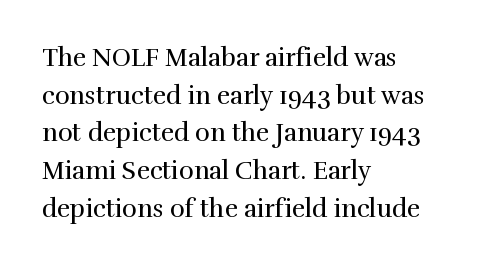
The face used here is rendered with its standard letterfit. Just letters on the line, the space beneath them empty. Caption: face not bold, strokes unweighted. Line spacing here is normal.
